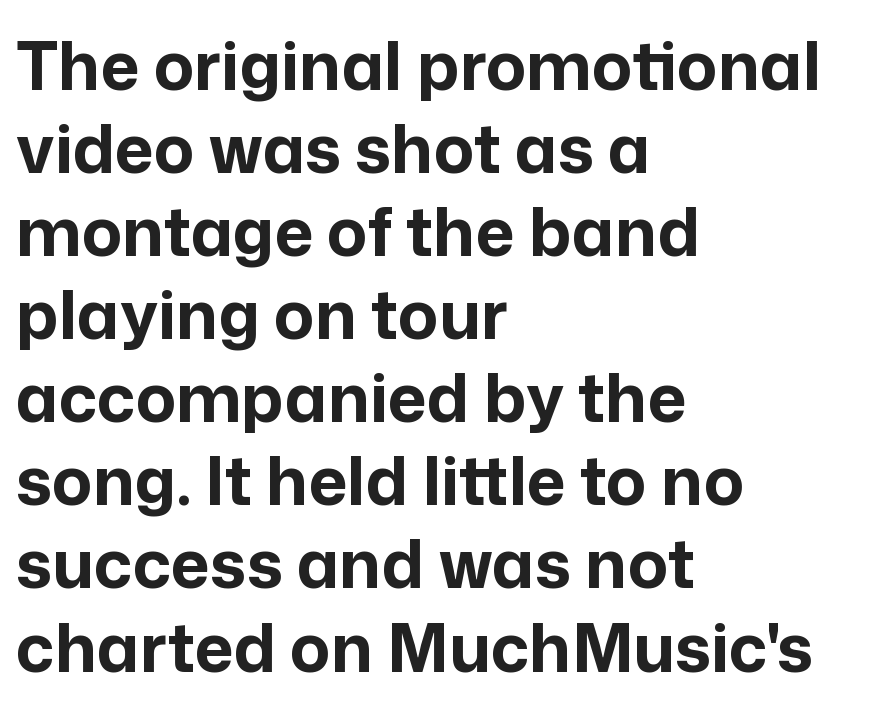
{"serif": "no", "italic": "no", "bold": "yes", "weight": "bold", "width": "normal", "stroke_contrast": "low", "x_height": "medium", "monospaced": "no", "underline": "no", "align": "left", "line_spacing_ratio": 1.24, "letter_spacing": "normal", "letter_spacing_em": 0.0, "glyph_px": 67}
